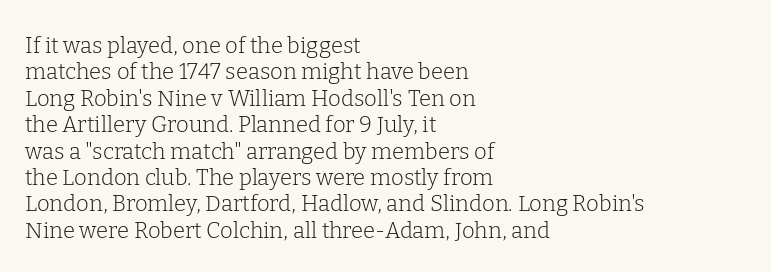
{"italic": "no", "bold": "no", "underline": "no", "align": "left", "line_spacing_ratio": 1.2, "letter_spacing": "normal", "letter_spacing_em": 0.0, "glyph_px": 22}
